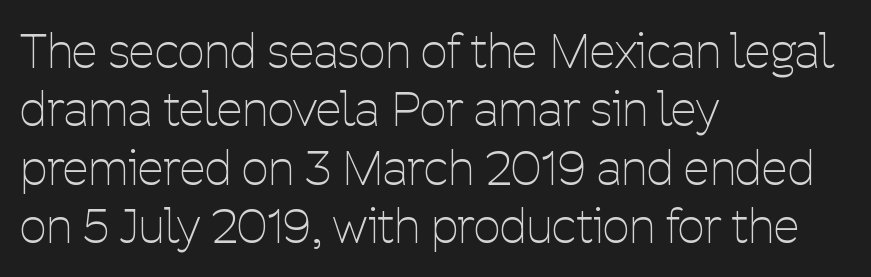
The image shows 47 px thin, condensed sans-serif type, upright; set left-aligned, line spacing 1.24x, normal letter spacing, not underlined; low stroke contrast and a medium x-height.
